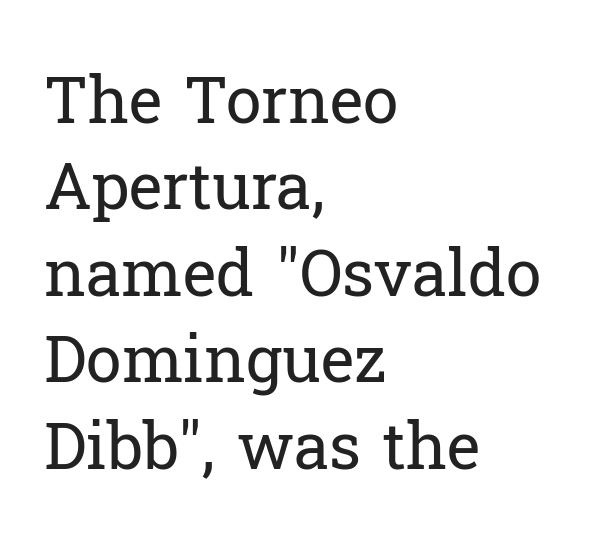
Q: Is the text bold? A: No.
Q: Is the text italic (slanted)? A: No, it is upright.
Q: Is the typeface a serif or a sans-serif typeface? A: Serif.
Q: Is the text underlined? A: No.
Q: How is the paragraph aligned? A: Left-aligned.
Q: Is the spacing between letters normal or unusually wide? A: Normal.
Q: Is the spacing between lines tight, normal or loose? A: Normal.
Q: Width (condensed, normal, or wide)? A: Normal.
Q: Stroke contrast? A: Low.
Q: x-height? A: Medium.
Q: Monospaced? A: No.
